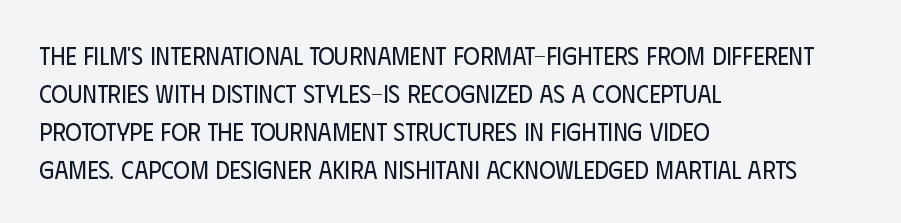
{"italic": "no", "bold": "no", "underline": "no", "align": "left", "line_spacing": "normal", "line_spacing_ratio": 1.52, "letter_spacing": "normal", "letter_spacing_em": 0.0, "glyph_px": 25}
